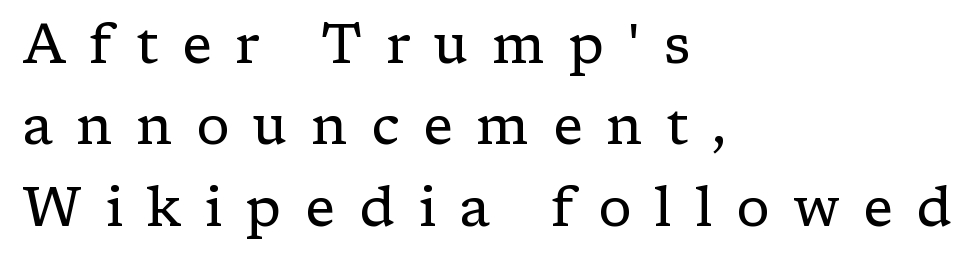
The image shows 55 px regular-weight serif type, upright; set left-aligned, normal line spacing (1.48x), unusually wide letter spacing (+0.43 em), not underlined; low stroke contrast and a medium x-height.
